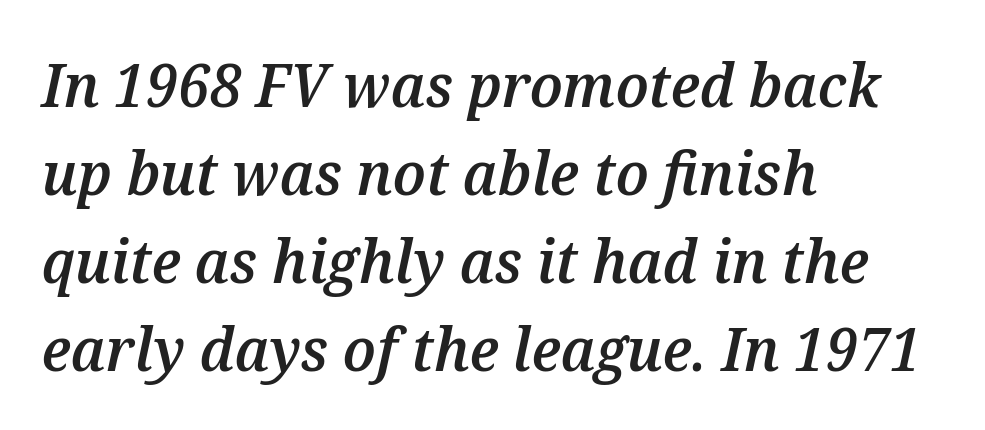
Q: Is the text bold? A: Semi-bold.
Q: Is the text italic (slanted)? A: Yes, it leans right by about 12 degrees.
Q: Is the text underlined? A: No.
Q: How is the paragraph aligned? A: Left-aligned.
Q: Is the spacing between letters normal or unusually wide? A: Normal.
Q: Is the spacing between lines tight, normal or loose? A: Normal.
Q: Width (condensed, normal, or wide)? A: Normal.
Q: Stroke contrast? A: Medium.
Q: x-height? A: Medium.
Q: Monospaced? A: No.
